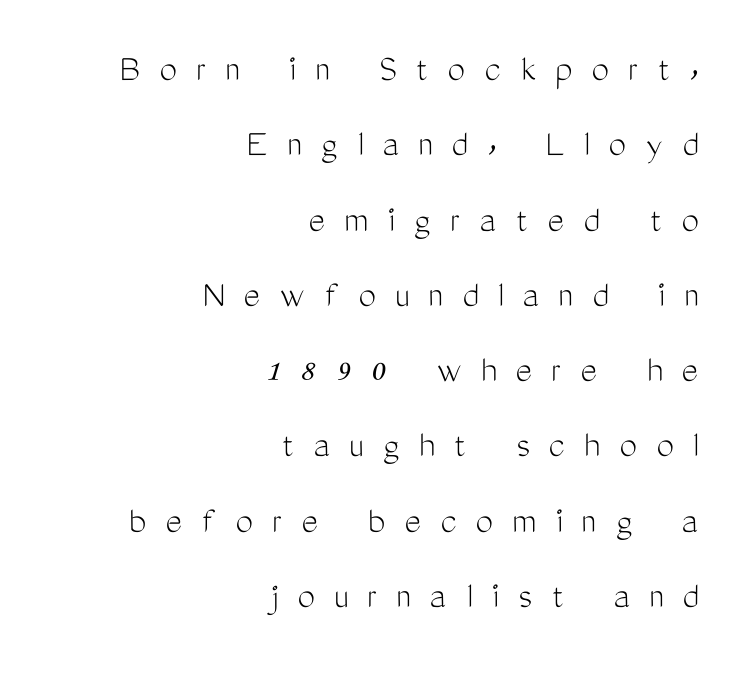
The image shows 39 px light, condensed sans-serif type, upright; set right-aligned, loose line spacing (1.93x), unusually wide letter spacing (+0.5 em), not underlined; medium stroke contrast and a medium x-height.
